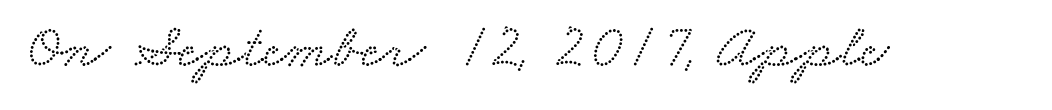
The image shows 63 px wide serif type; set normal letter spacing, not underlined; low stroke contrast and a small x-height.
